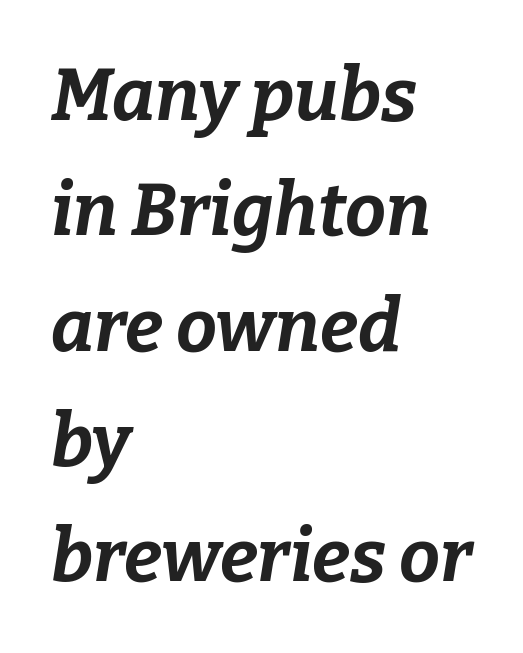
Q: Is the text bold? A: Yes.
Q: Is the text italic (slanted)? A: Yes, it leans right by about 9 degrees.
Q: Is the text underlined? A: No.
Q: How is the paragraph aligned? A: Left-aligned.
Q: Is the spacing between letters normal or unusually wide? A: Normal.
Q: Is the spacing between lines tight, normal or loose? A: Normal.
Q: Width (condensed, normal, or wide)? A: Normal.
Q: Stroke contrast? A: Low.
Q: x-height? A: Medium.
Q: Monospaced? A: No.
